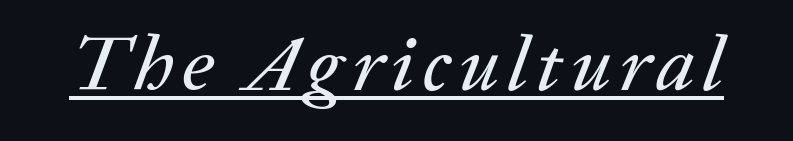
The image shows 78 px text type, italic (leaning right); set underlined; low stroke contrast and a medium x-height.
